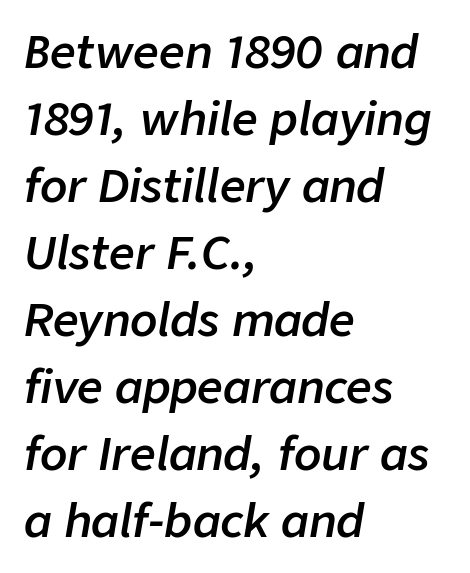
This sample has the flowing, uneven cadence of proportional lettering. Quick note: interline space is typical. Just letters on the line, the space beneath them empty. Compared with ordinary roman type, these characters are visibly tilted. The strokes are fattened partway — semibold, not bold. Tracking value appears to be zero — textbook default spacing.
